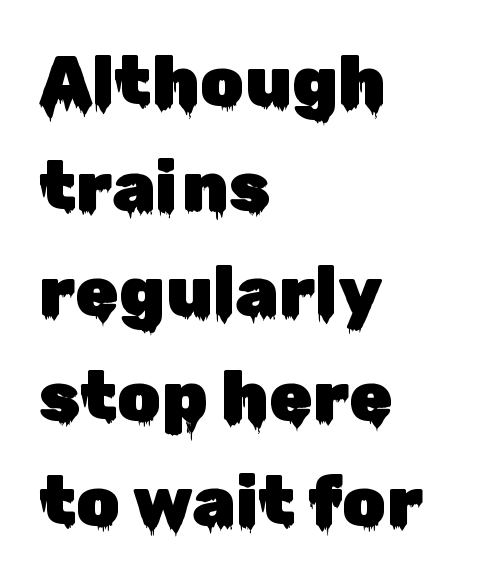
Q: Is the text italic (slanted)? A: No, it is upright.
Q: Is the typeface a serif or a sans-serif typeface? A: Sans-serif.
Q: Is the text underlined? A: No.
Q: How is the paragraph aligned? A: Left-aligned.
Q: Is the spacing between letters normal or unusually wide? A: Normal.
Q: Is the spacing between lines tight, normal or loose? A: Normal.
Q: Width (condensed, normal, or wide)? A: Normal.
Q: Stroke contrast? A: Low.
Q: x-height? A: Medium.
Q: Monospaced? A: No.
